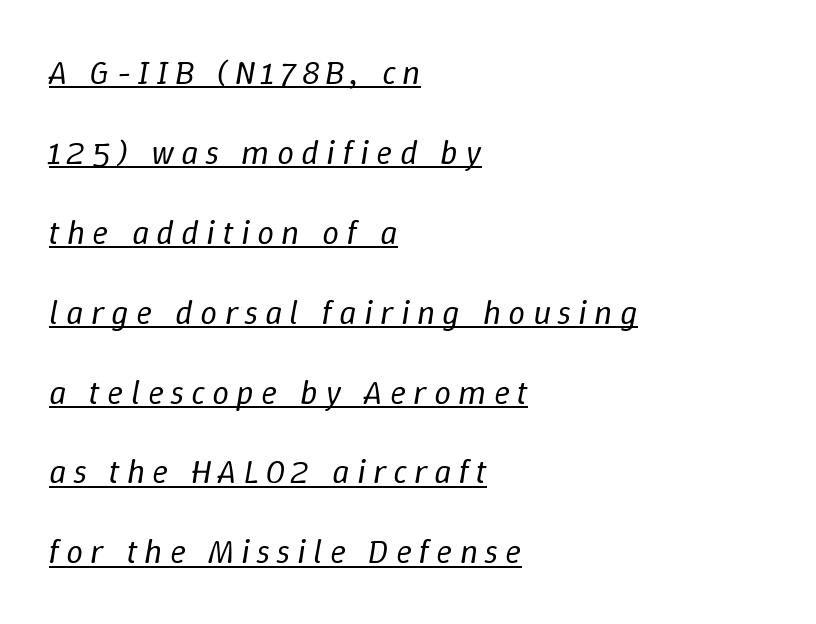
{"italic": "yes", "lean": "right", "slant_degrees": 9, "bold": "no", "weight": "regular", "width": "normal", "stroke_contrast": "low", "x_height": "medium", "monospaced": "no", "underline": "yes", "align": "left", "line_spacing": "loose", "line_spacing_ratio": 2.35, "letter_spacing": "wide", "letter_spacing_em": 0.21, "glyph_px": 34}
